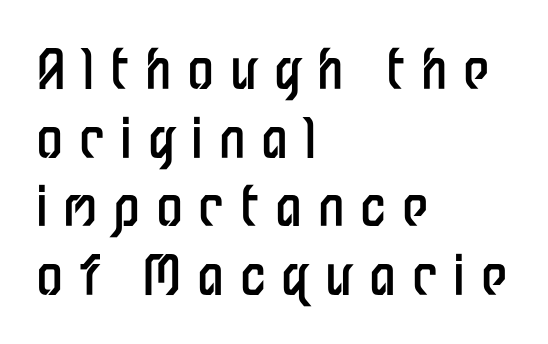
{"serif": "no", "italic": "no", "bold": "no", "weight": "regular", "width": "condensed", "stroke_contrast": "low", "x_height": "medium", "monospaced": "no", "underline": "no", "align": "left", "line_spacing": "normal", "line_spacing_ratio": 1.27, "letter_spacing": "wide", "letter_spacing_em": 0.29, "glyph_px": 54}
